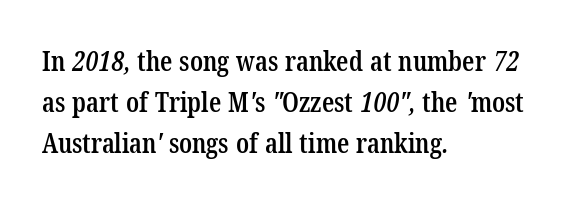
The image shows 27 px text type; set left-aligned, normal line spacing (1.52x), normal letter spacing, not underlined.
